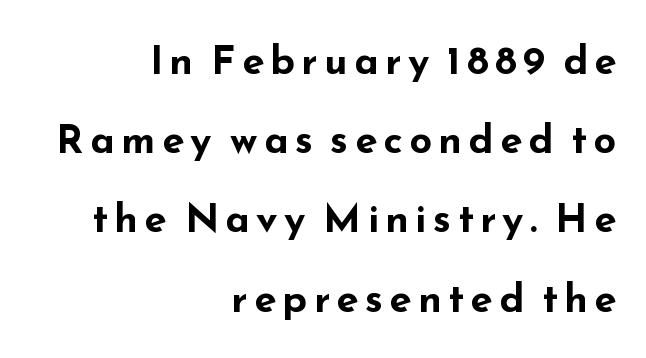
Q: Is the text bold? A: Yes.
Q: Is the text italic (slanted)? A: No, it is upright.
Q: Is the typeface a serif or a sans-serif typeface? A: Sans-serif.
Q: Is the text underlined? A: No.
Q: How is the paragraph aligned? A: Right-aligned.
Q: Is the spacing between lines tight, normal or loose? A: Loose.
Q: Width (condensed, normal, or wide)? A: Wide.
Q: Stroke contrast? A: Low.
Q: x-height? A: Small.
Q: Monospaced? A: No.
